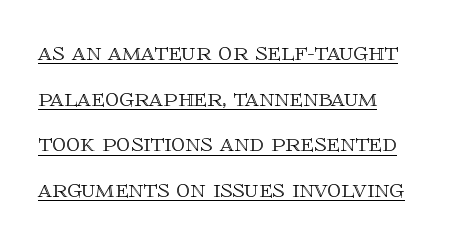
Q: Is the text italic (slanted)? A: No, it is upright.
Q: Is the text underlined? A: Yes.
Q: How is the paragraph aligned? A: Left-aligned.
Q: Is the spacing between letters normal or unusually wide? A: Normal.
Q: Is the spacing between lines tight, normal or loose? A: Normal.
Q: Width (condensed, normal, or wide)? A: Normal.
Q: x-height? A: Large.
Q: Monospaced? A: No.
